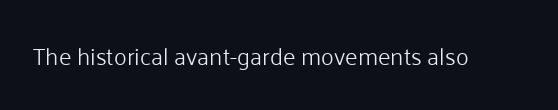
The image shows 24 px text type, upright; set normal letter spacing, not underlined.
